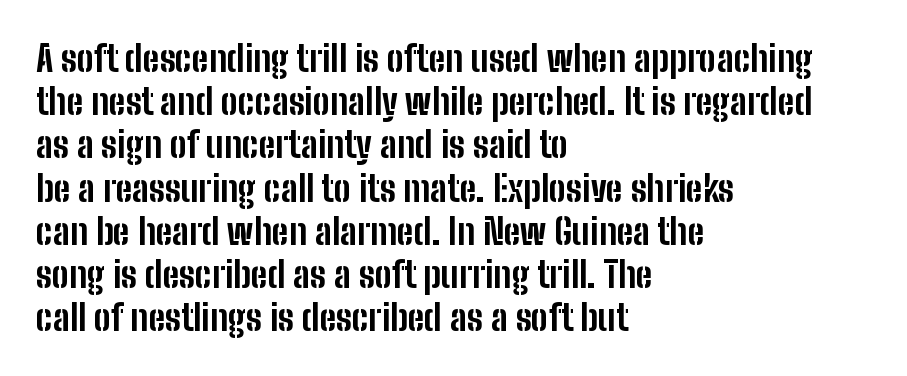
If you drew a ruler down the left edge, every line would touch it. Each row of text sits above clean, open space. Look at the tracking — it's just the regular setting, nothing added. Looks like regular typesetting: each glyph gets only the width it needs. Serif or sans? Sans — the stroke terminals are bare.
